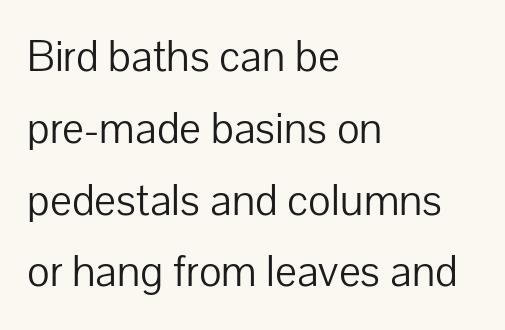
{"serif": "no", "italic": "no", "bold": "no", "weight": "light", "width": "normal", "stroke_contrast": "low", "x_height": "medium", "monospaced": "no", "underline": "no", "align": "left", "line_spacing": "normal", "line_spacing_ratio": 1.56, "letter_spacing": "normal", "letter_spacing_em": 0.0, "glyph_px": 46}
